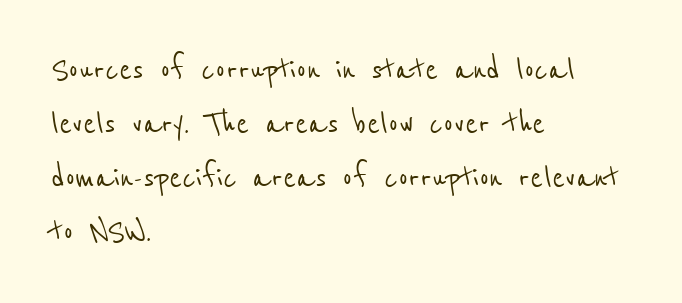
{"serif": "no", "width": "condensed", "stroke_contrast": "low", "x_height": "medium", "monospaced": "no", "underline": "no", "align": "left", "line_spacing": "normal", "line_spacing_ratio": 1.42, "letter_spacing": "normal", "letter_spacing_em": 0.0, "glyph_px": 38}
